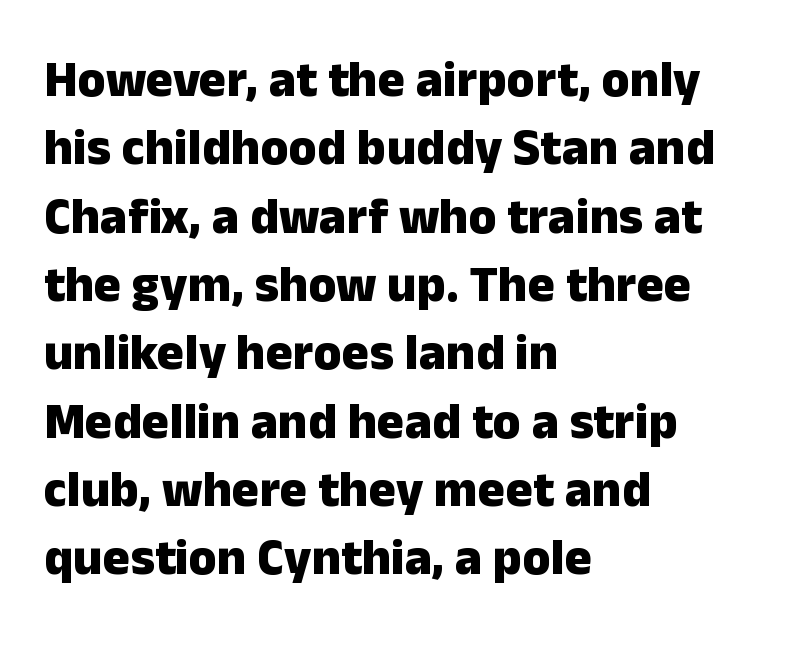
The image shows 51 px heavy sans-serif type, upright; set left-aligned, normal line spacing (1.34x), normal letter spacing, not underlined; low stroke contrast and a medium x-height.
